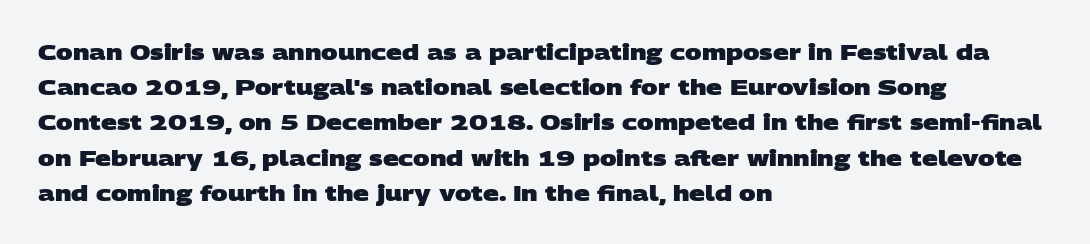
Honestly, the letter spacing is just normal — you wouldn't notice it. Typographic density is high because the face is bold. Line starts are locked; line ends wander. Summary of vertical rhythm: regular, with standard interline spacing. Glance below the letters and you will spot only blank space.
